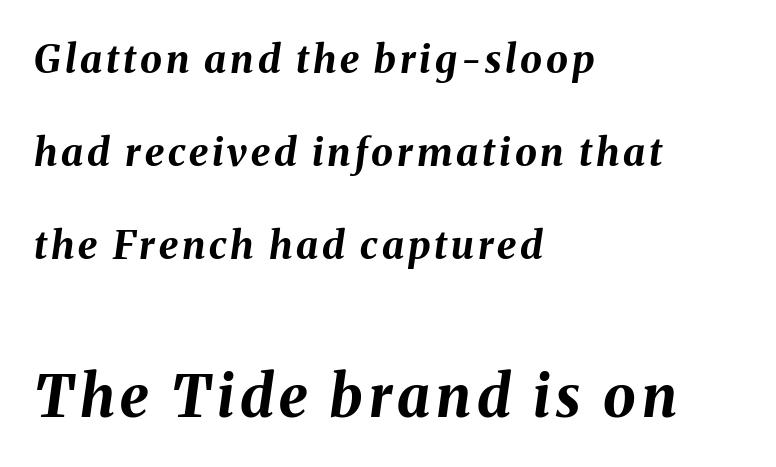
{"italic": "yes", "lean": "right", "slant_degrees": 8, "bold": "yes", "weight": "bold", "width": "normal", "stroke_contrast": "medium", "x_height": "medium", "monospaced": "no", "underline": "no", "align": "left", "line_spacing": "loose", "line_spacing_ratio": 2.38, "larger_block": "second", "size_ratio": 1.49, "glyph_px": 58}
